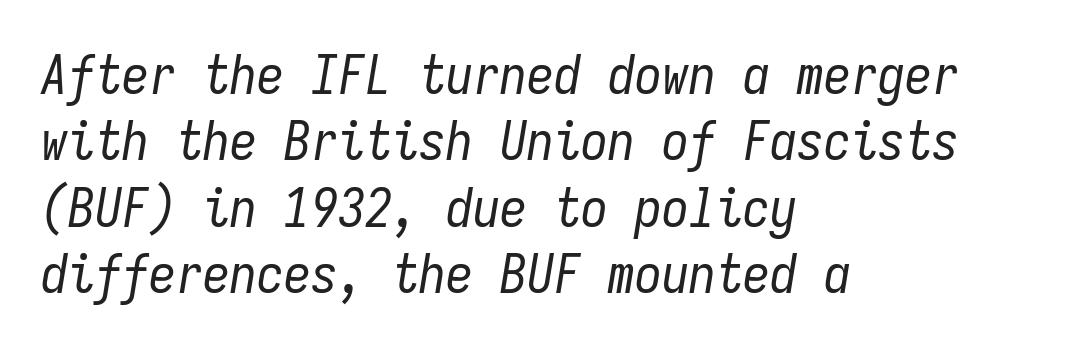
Horizontal alignment here is leftward, the default for most running prose. This sample has the even, mechanical cadence of fixed-width lettering. Short note: letters normally spaced. The specimen omits any rule beneath the text block's lines. When letters slant like this, we call the style italic. Heaviness? Minimal to ordinary, like unemphasized prose.
